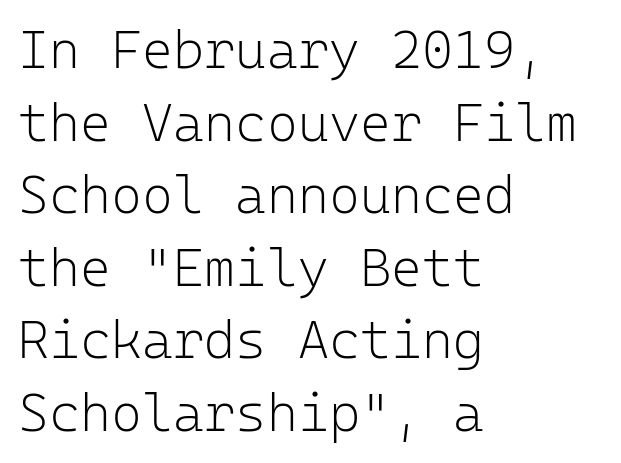
The image shows 53 px light sans-serif type, upright, monospaced; set left-aligned, normal line spacing (1.37x), normal letter spacing, not underlined; low stroke contrast and a medium x-height.
